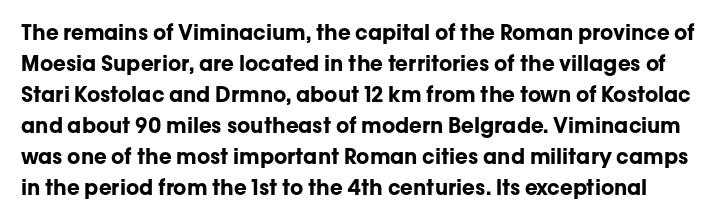
{"italic": "no", "bold": "yes", "underline": "no", "line_spacing": "normal", "line_spacing_ratio": 1.48, "letter_spacing": "normal", "letter_spacing_em": 0.0, "glyph_px": 21}
